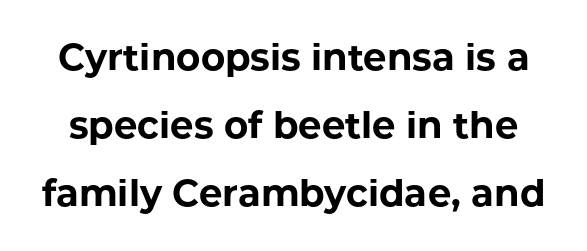
The face used here has the dense, thick strokes of a bold. The face used here is proportionally spaced, like ordinary book or web type. Any mark beneath the type? The region is blank. The type is set solid horizontally, with unmodified tracking. The axis of the letterforms is exactly vertical.
